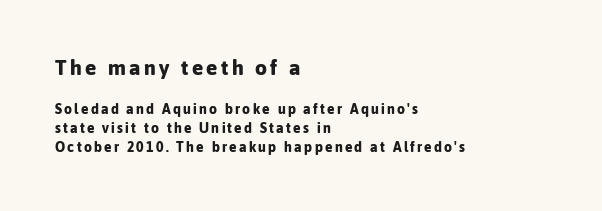
Q: Is the text bold? A: Yes.
Q: Is the text italic (slanted)? A: No, it is upright.
Q: Is the text underlined? A: No.
Q: How is the paragraph aligned? A: Left-aligned.
Q: Is the spacing between lines tight, normal or loose? A: Normal.
Q: Which block of text is set in a larger size, the first (top) or the second (bottom)? A: The first (top) one.
